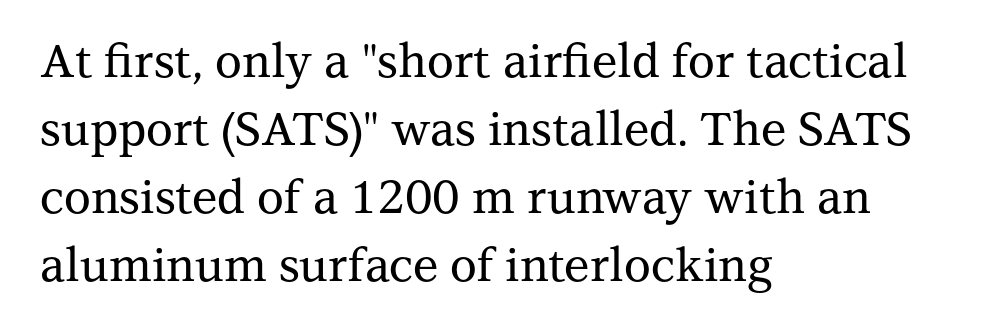
The image shows 46 px serif type, upright; set left-aligned, normal line spacing (1.48x), normal letter spacing, not underlined; medium stroke contrast and a medium x-height.
